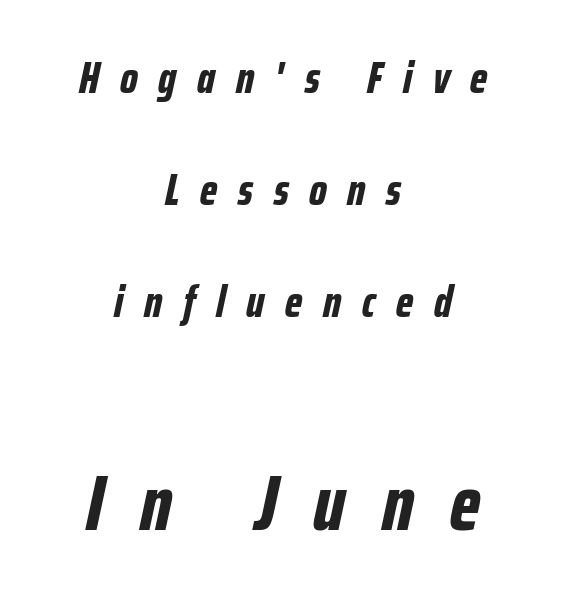
{"italic": "yes", "lean": "right", "slant_degrees": 12, "bold": "yes", "weight": "bold", "width": "condensed", "stroke_contrast": "low", "x_height": "medium", "monospaced": "no", "underline": "no", "align": "center", "line_spacing": "loose", "line_spacing_ratio": 2.49, "letter_spacing": "wide", "letter_spacing_em": 0.46, "larger_block": "second", "size_ratio": 1.76, "glyph_px": 79}
